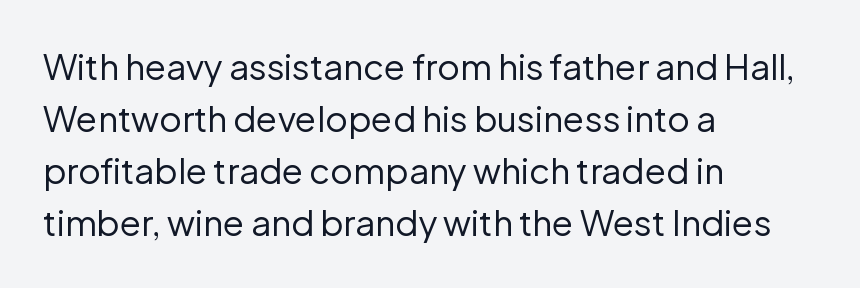
The image shows 35 px regular-weight sans-serif type, upright; set left-aligned, normal line spacing (1.49x), normal letter spacing, not underlined; low stroke contrast and a medium x-height.
